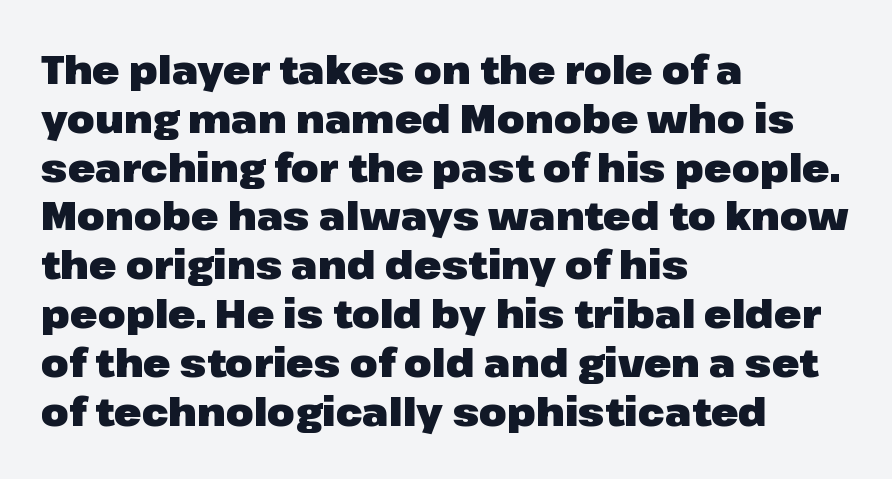
{"serif": "no", "italic": "no", "bold": "yes", "weight": "heavy", "width": "normal", "stroke_contrast": "low", "x_height": "medium", "monospaced": "no", "underline": "no", "align": "left", "line_spacing_ratio": 1.22, "letter_spacing": "normal", "letter_spacing_em": 0.0, "glyph_px": 40}
